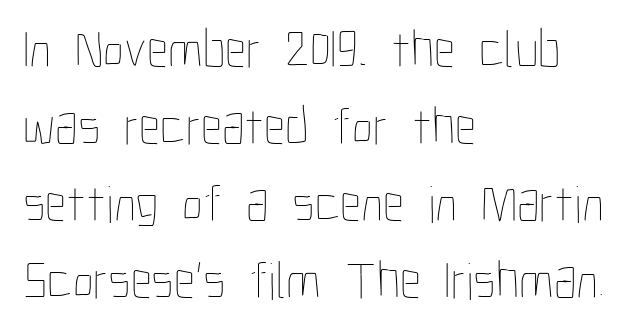
The rag falls on the right side of this text block. This sample has the flowing, uneven cadence of proportional lettering. Each word holds together tightly as a unit, with standard inter-letter gaps. Notice how descenders clear the ascenders below comfortably — that's standard leading. Designer's note — italics off, roman on.
